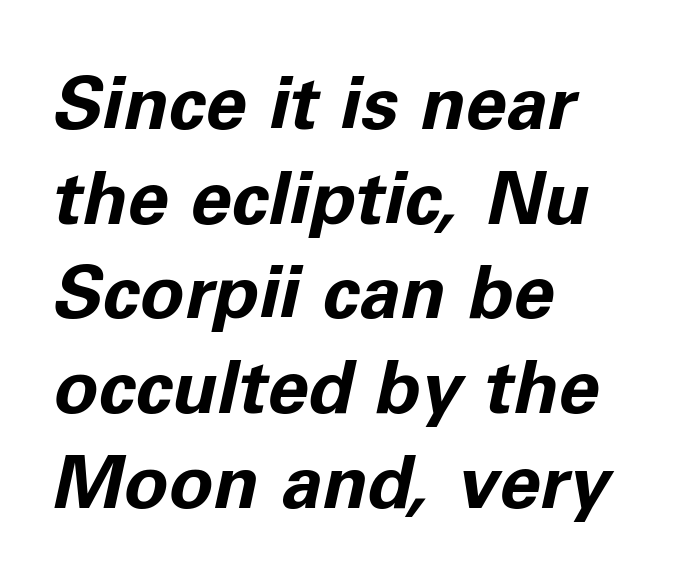
Every row of glyphs begins at an identical x-position on the left. Stroke thickness is high; the sample reads as a true bold. Underlining? Definitely not there. Emphasis-style slanted type is in use. Honestly, the row spacing looks completely unremarkable. Short note: letters normally spaced.
